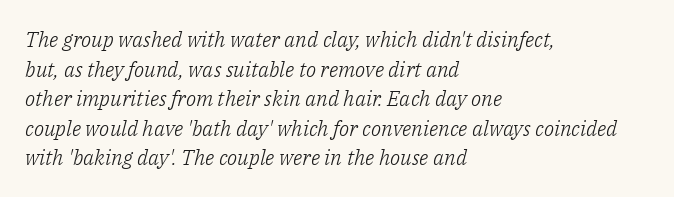
{"italic": "yes", "lean": "right", "slant_degrees": 14, "bold": "no", "underline": "no", "align": "left", "line_spacing": "normal", "line_spacing_ratio": 1.41, "letter_spacing": "normal", "letter_spacing_em": 0.0, "glyph_px": 21}
